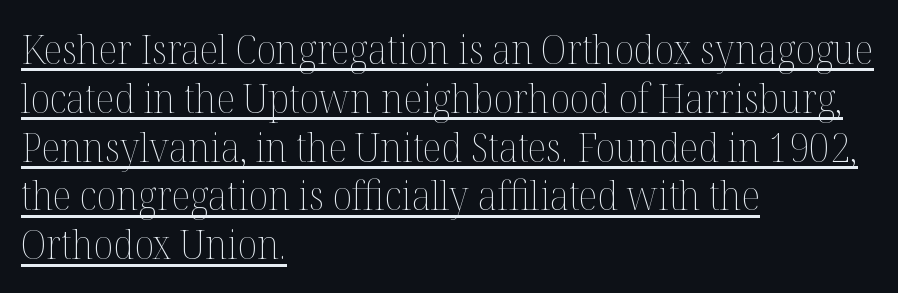
The image shows 40 px thin type, upright; set left-aligned, line spacing 1.22x, normal letter spacing, underlined; medium stroke contrast and a medium x-height.
